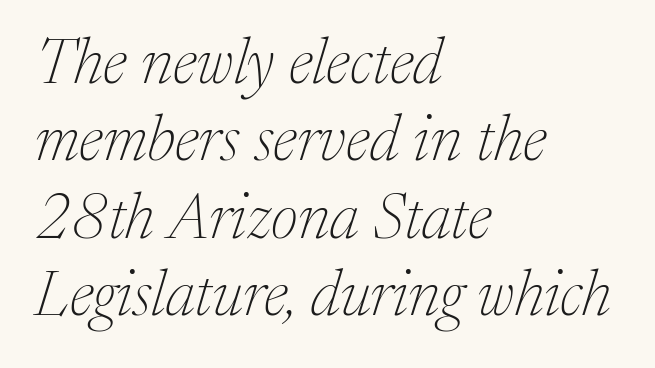
Compared with a centered layout, this one pins lines to the left instead. Stroke thickness stays within the range of a standard reading face or lighter. A typesetter would call this proportional, since set widths differ per character. These lines are composed in type with serifs. It's the slanting kind of type.
